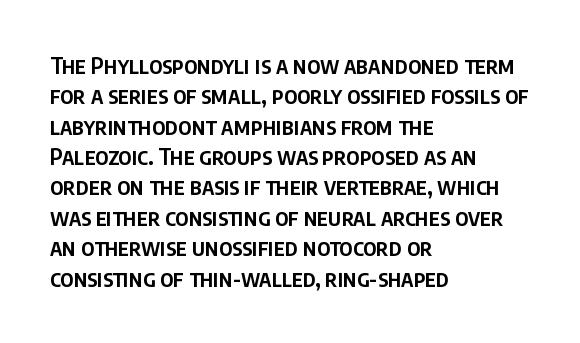
The image shows 23 px text type, upright; set left-aligned, normal line spacing (1.32x), normal letter spacing, not underlined.
